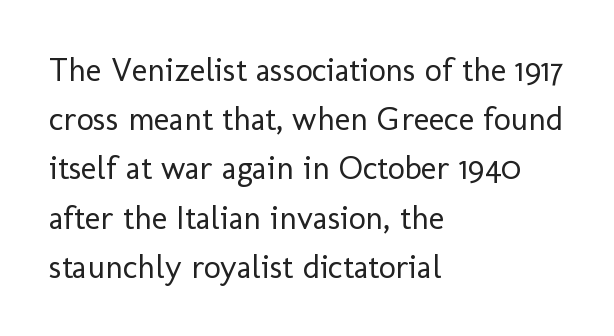
Q: Is the text bold? A: No.
Q: Is the text italic (slanted)? A: No, it is upright.
Q: Is the typeface a serif or a sans-serif typeface? A: Sans-serif.
Q: Is the text underlined? A: No.
Q: How is the paragraph aligned? A: Left-aligned.
Q: Is the spacing between letters normal or unusually wide? A: Normal.
Q: Is the spacing between lines tight, normal or loose? A: Normal.
Q: Width (condensed, normal, or wide)? A: Normal.
Q: Stroke contrast? A: Low.
Q: x-height? A: Medium.
Q: Monospaced? A: No.
